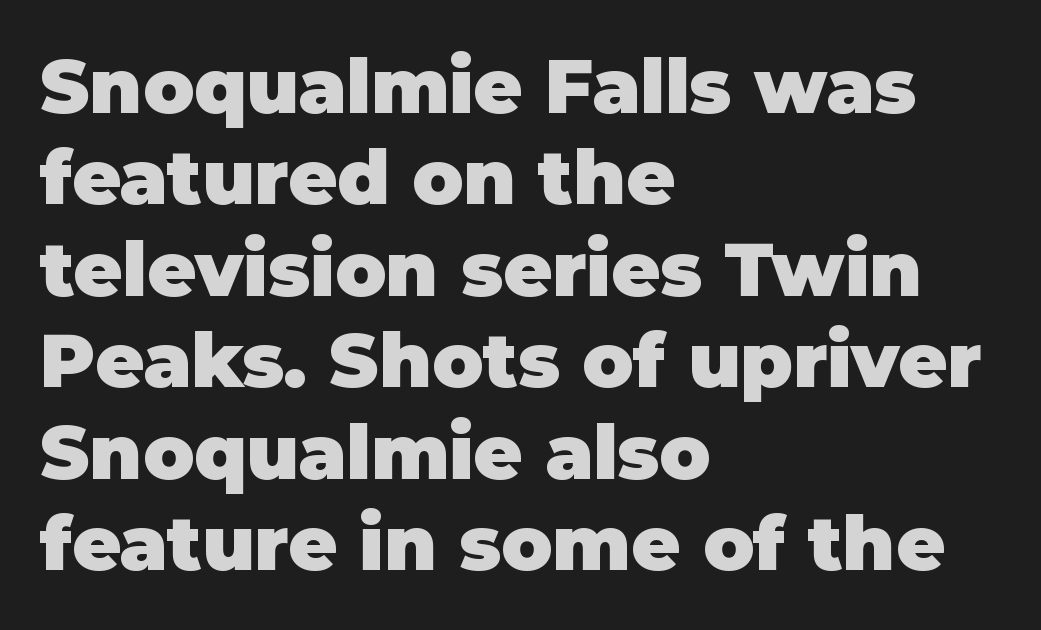
Q: Is the text bold? A: Yes.
Q: Is the text italic (slanted)? A: No, it is upright.
Q: Is the typeface a serif or a sans-serif typeface? A: Sans-serif.
Q: Is the text underlined? A: No.
Q: How is the paragraph aligned? A: Left-aligned.
Q: Is the spacing between letters normal or unusually wide? A: Normal.
Q: Width (condensed, normal, or wide)? A: Normal.
Q: Stroke contrast? A: Low.
Q: x-height? A: Large.
Q: Monospaced? A: No.
